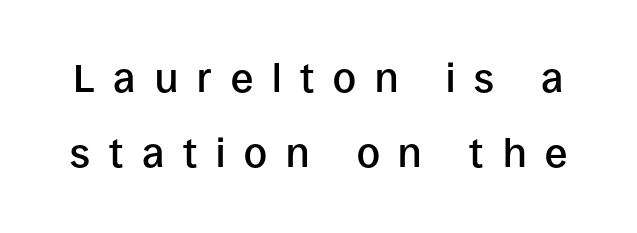
{"serif": "no", "italic": "no", "bold": "semi", "weight": "semibold", "width": "normal", "stroke_contrast": "low", "x_height": "large", "monospaced": "no", "underline": "no", "line_spacing_ratio": 1.88, "letter_spacing": "wide", "letter_spacing_em": 0.47, "glyph_px": 40}
